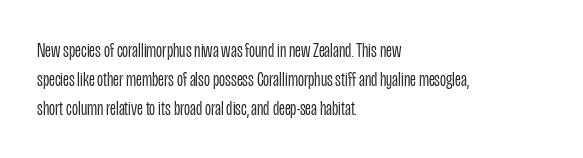
{"italic": "no", "bold": "no", "underline": "no", "align": "left", "line_spacing": "normal", "line_spacing_ratio": 1.38, "letter_spacing": "normal", "letter_spacing_em": 0.0, "glyph_px": 21}
